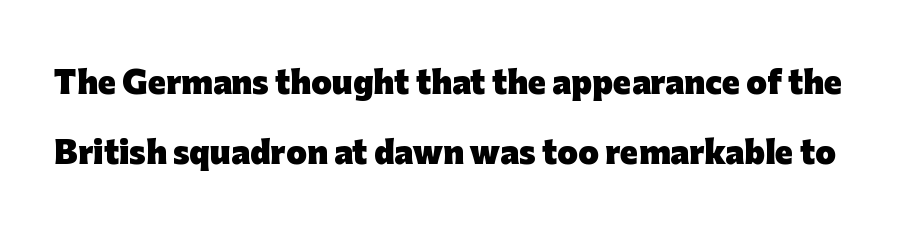
{"serif": "no", "italic": "no", "bold": "yes", "weight": "heavy", "width": "normal", "stroke_contrast": "low", "x_height": "medium", "monospaced": "no", "underline": "no", "line_spacing": "loose", "line_spacing_ratio": 2.34, "letter_spacing": "normal", "letter_spacing_em": 0.0, "glyph_px": 30}
